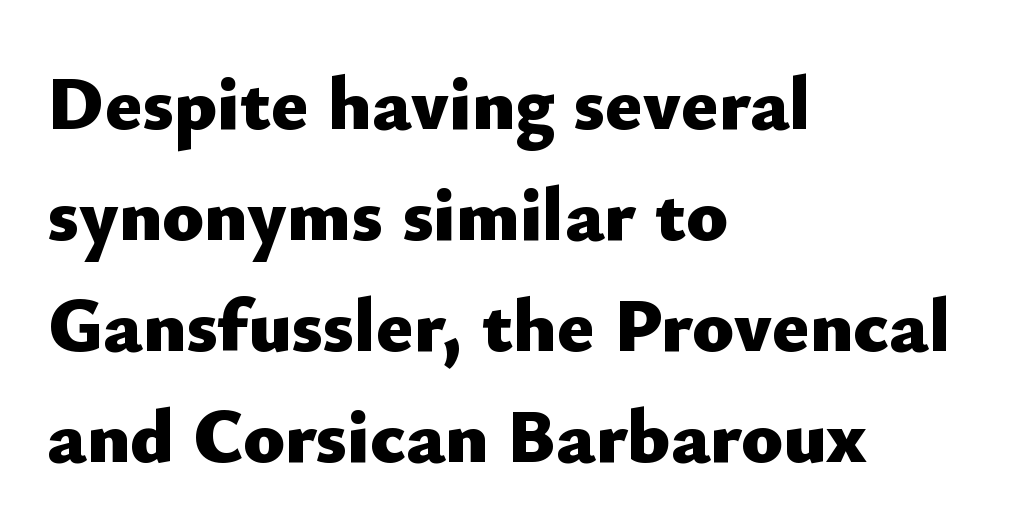
You could not count columns in this text — the font is proportionally spaced. Posture: upright roman. Teacher's note: observe the even left margin — that is flush-left alignment. The block of text has a typical density, with ordinary space between rows.
